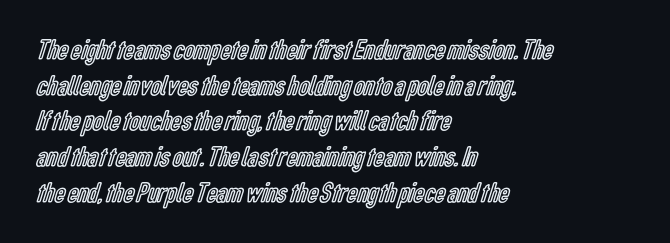
The image shows 29 px condensed type; set left-aligned, line spacing 1.23x, normal letter spacing, not underlined; a medium x-height.
